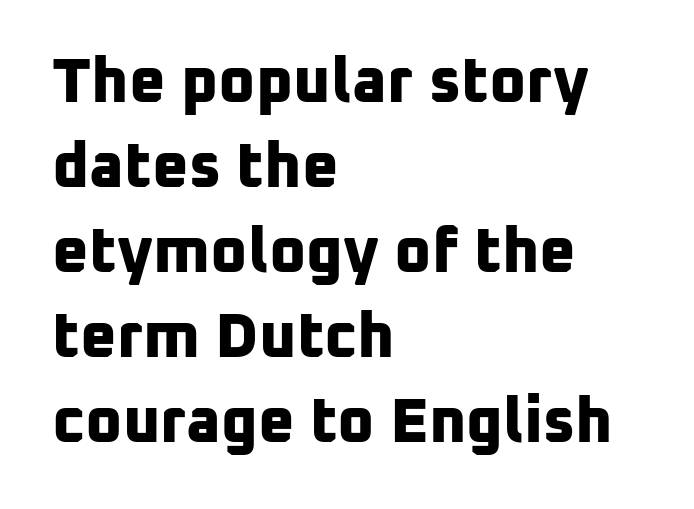
{"serif": "no", "bold": "yes", "weight": "bold", "width": "normal", "stroke_contrast": "low", "x_height": "medium", "monospaced": "no", "underline": "no", "align": "left", "line_spacing": "normal", "line_spacing_ratio": 1.35, "letter_spacing": "normal", "letter_spacing_em": 0.0, "glyph_px": 63}
